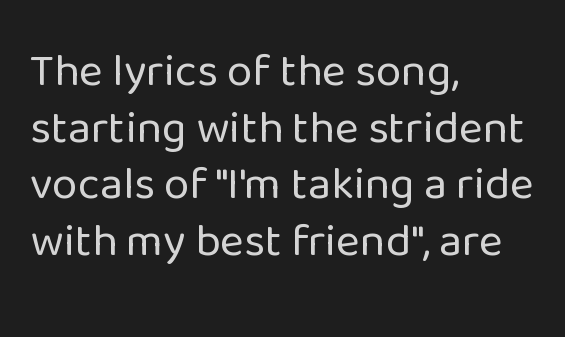
No extra ink here — the face is not bold. Layout note: lines flush left. This is sans-serif lettering, the kind often seen on screens and signage. Here the glyphs are tracked normally, forming tight word shapes. The specimen reads as upright at a glance.
